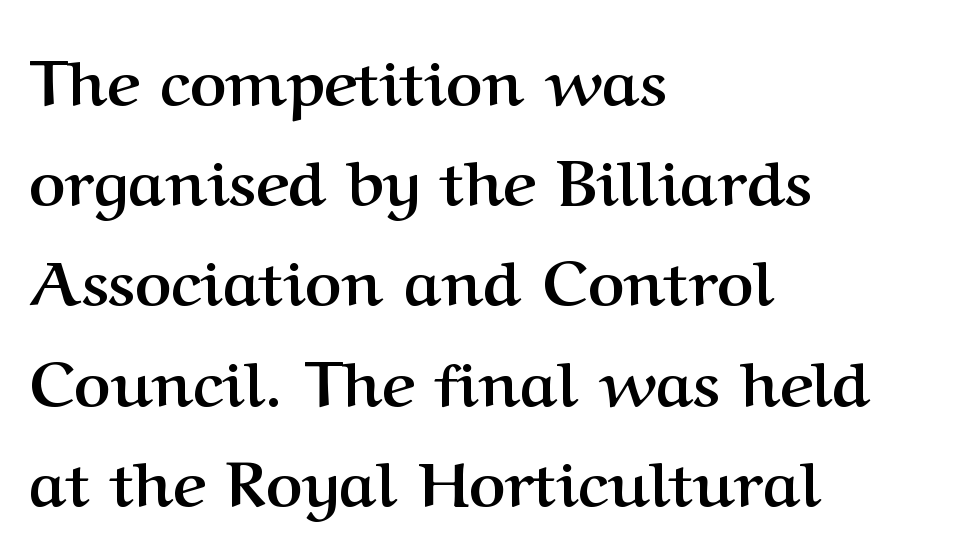
{"serif": "yes", "italic": "no", "bold": "yes", "weight": "semibold", "width": "normal", "stroke_contrast": "medium", "x_height": "medium", "monospaced": "no", "underline": "no", "align": "left", "line_spacing": "normal", "line_spacing_ratio": 1.59, "letter_spacing": "normal", "letter_spacing_em": 0.0, "glyph_px": 63}
